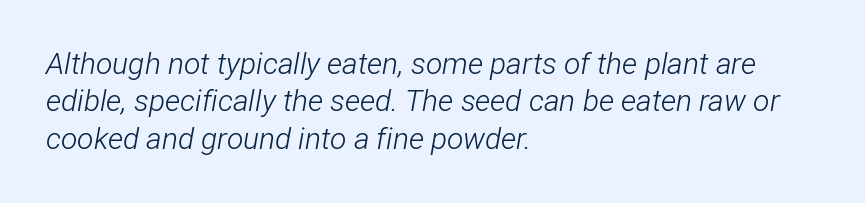
{"italic": "yes", "lean": "right", "slant_degrees": 12, "bold": "no", "weight": "light", "width": "condensed", "stroke_contrast": "low", "x_height": "medium", "monospaced": "no", "underline": "no", "align": "left", "line_spacing": "normal", "line_spacing_ratio": 1.25, "letter_spacing": "normal", "letter_spacing_em": 0.0, "glyph_px": 30}
